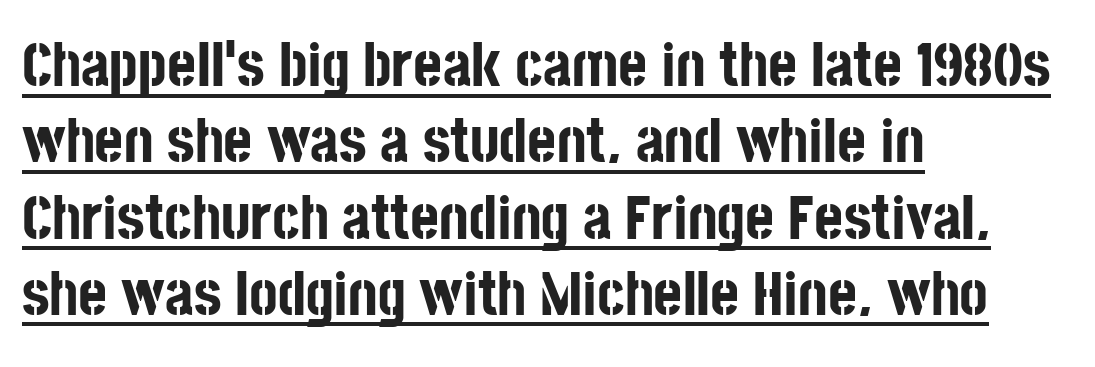
{"serif": "no", "italic": "no", "bold": "yes", "weight": "bold", "width": "condensed", "stroke_contrast": "low", "x_height": "large", "monospaced": "no", "underline": "yes", "align": "left", "line_spacing_ratio": 1.23, "letter_spacing": "normal", "letter_spacing_em": 0.0, "glyph_px": 62}
